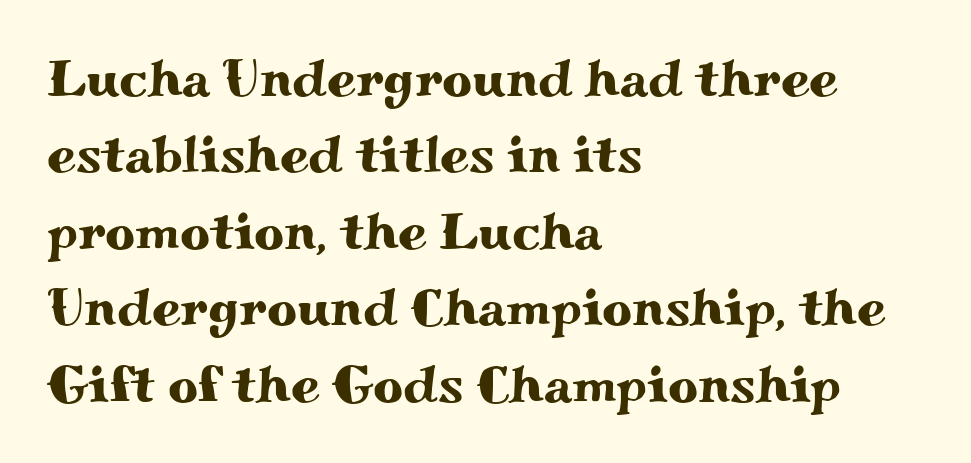
The image shows 52 px wide serif type, upright; set left-aligned, normal line spacing (1.47x), normal letter spacing, not underlined; medium stroke contrast and a small x-height.
